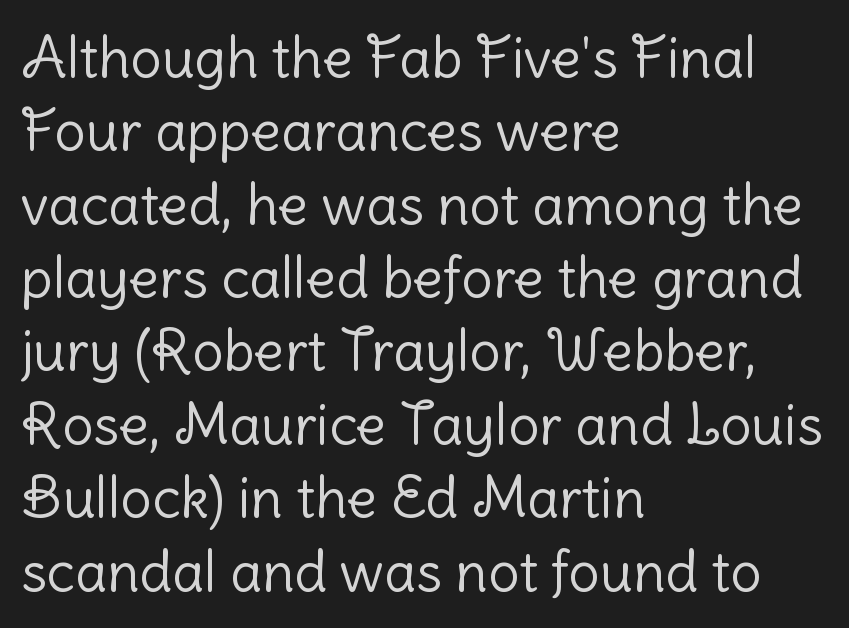
How would I describe the line gaps? Plain and ordinary. A typesetter would call this proportional, since set widths differ per character. Nobody drew a line under any word here. Serif or sans? Sans — the stroke terminals are bare. These lines keep a tight, regular rhythm from letter to letter.
